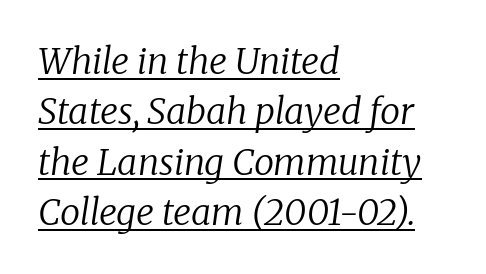
Q: Is the text bold? A: No.
Q: Is the text italic (slanted)? A: Yes, it leans right by about 8 degrees.
Q: Is the typeface a serif or a sans-serif typeface? A: Serif.
Q: Is the text underlined? A: Yes.
Q: How is the paragraph aligned? A: Left-aligned.
Q: Is the spacing between letters normal or unusually wide? A: Normal.
Q: Is the spacing between lines tight, normal or loose? A: Normal.
Q: Width (condensed, normal, or wide)? A: Normal.
Q: Stroke contrast? A: Low.
Q: x-height? A: Medium.
Q: Monospaced? A: No.
